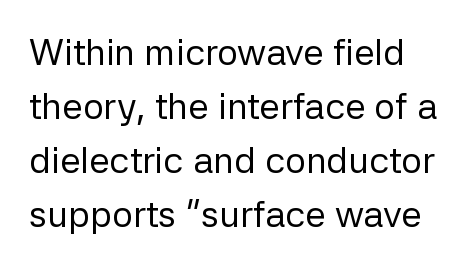
Q: Is the text bold? A: No.
Q: Is the text italic (slanted)? A: No, it is upright.
Q: Is the typeface a serif or a sans-serif typeface? A: Sans-serif.
Q: Is the text underlined? A: No.
Q: Is the spacing between letters normal or unusually wide? A: Normal.
Q: Is the spacing between lines tight, normal or loose? A: Normal.
Q: Width (condensed, normal, or wide)? A: Normal.
Q: Stroke contrast? A: Low.
Q: x-height? A: Medium.
Q: Monospaced? A: No.
